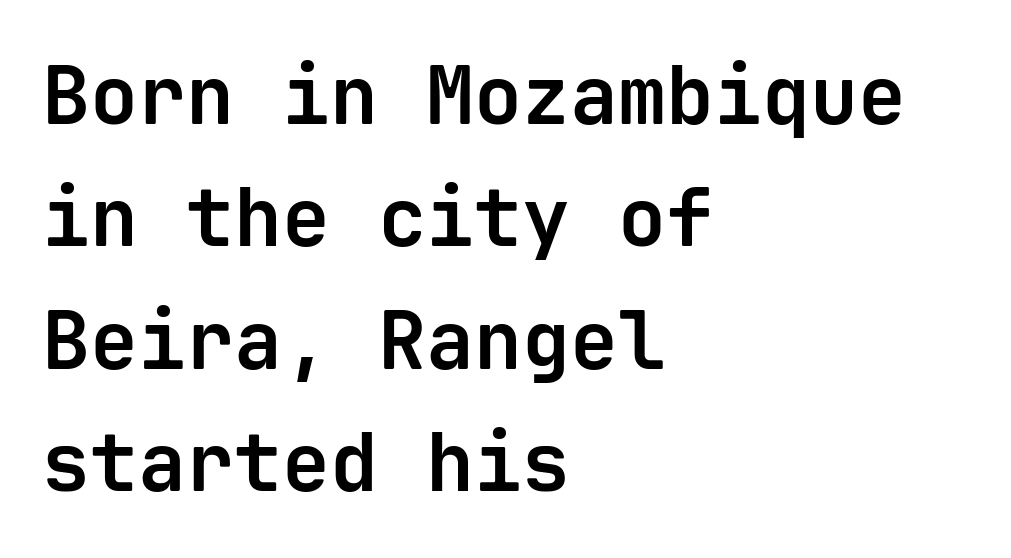
Q: Is the text bold? A: Yes.
Q: Is the text italic (slanted)? A: No, it is upright.
Q: Is the typeface a serif or a sans-serif typeface? A: Sans-serif.
Q: Is the text underlined? A: No.
Q: How is the paragraph aligned? A: Left-aligned.
Q: Is the spacing between letters normal or unusually wide? A: Normal.
Q: Is the spacing between lines tight, normal or loose? A: Normal.
Q: Width (condensed, normal, or wide)? A: Normal.
Q: Stroke contrast? A: Low.
Q: x-height? A: Medium.
Q: Monospaced? A: Yes.
